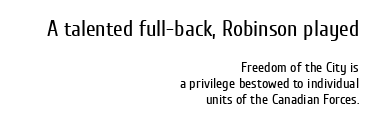
The image shows 22 px text type, upright; set right-aligned, tight line spacing (1.15x), normal letter spacing, not underlined; the first (top) block is 1.57x larger.
